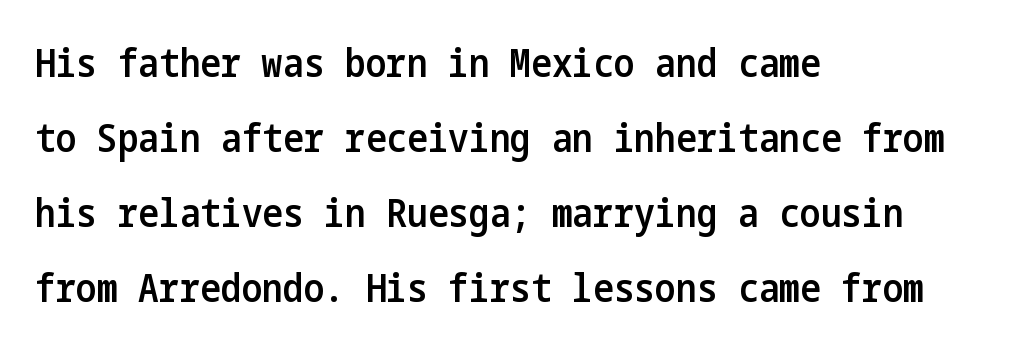
Q: Is the text bold? A: Semi-bold.
Q: Is the text italic (slanted)? A: No, it is upright.
Q: Is the typeface a serif or a sans-serif typeface? A: Sans-serif.
Q: Is the text underlined? A: No.
Q: How is the paragraph aligned? A: Left-aligned.
Q: Is the spacing between letters normal or unusually wide? A: Normal.
Q: Is the spacing between lines tight, normal or loose? A: Loose.
Q: Width (condensed, normal, or wide)? A: Condensed.
Q: Stroke contrast? A: Low.
Q: x-height? A: Medium.
